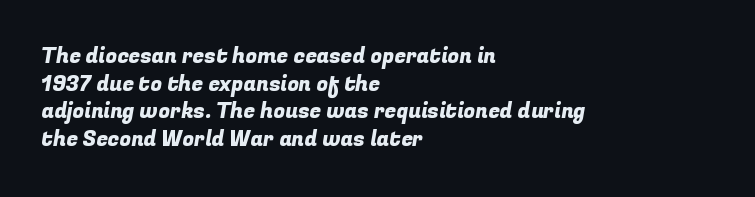
The image shows 21 px text type; set left-aligned, normal line spacing (1.32x), normal letter spacing, not underlined.
